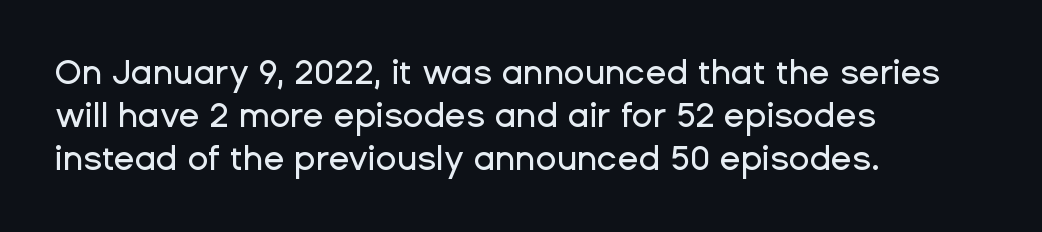
Q: Is the text italic (slanted)? A: No, it is upright.
Q: Is the typeface a serif or a sans-serif typeface? A: Sans-serif.
Q: Is the text underlined? A: No.
Q: How is the paragraph aligned? A: Left-aligned.
Q: Is the spacing between letters normal or unusually wide? A: Normal.
Q: Is the spacing between lines tight, normal or loose? A: Normal.
Q: Width (condensed, normal, or wide)? A: Normal.
Q: Stroke contrast? A: Low.
Q: x-height? A: Medium.
Q: Monospaced? A: No.
